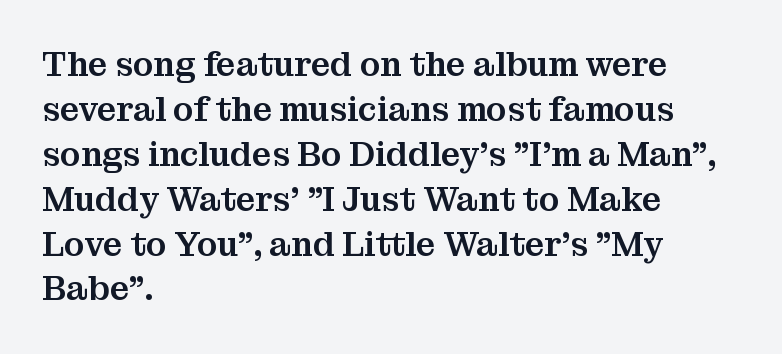
Words float on clear page, feet unadorned. Each line starts at the same left margin while the right side varies. A roman cut, with each character standing at attention. Students, observe: this is what conventionally led text looks like. This is serif lettering, the kind often seen in printed books. Is the letter spacing exaggerated? No — it looks like the ordinary default.
